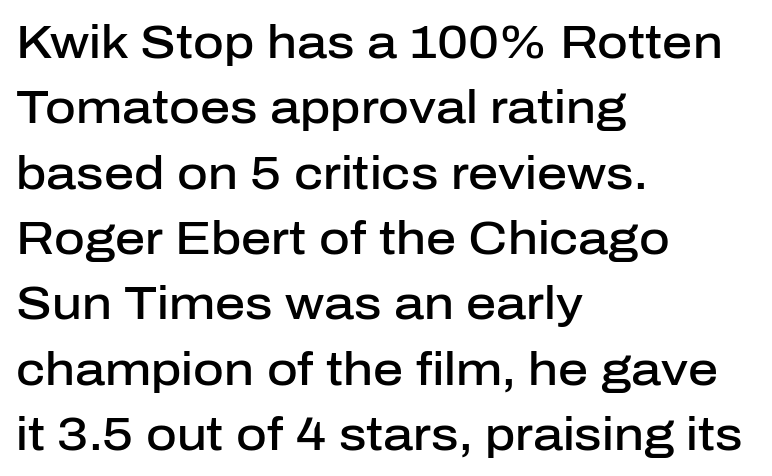
Nothing sits at the stroke ends, so this counts as sans-serif. Leading: standard. In CSS terms this would be text-align: left. Unmarked baselines from the first word to the last.
